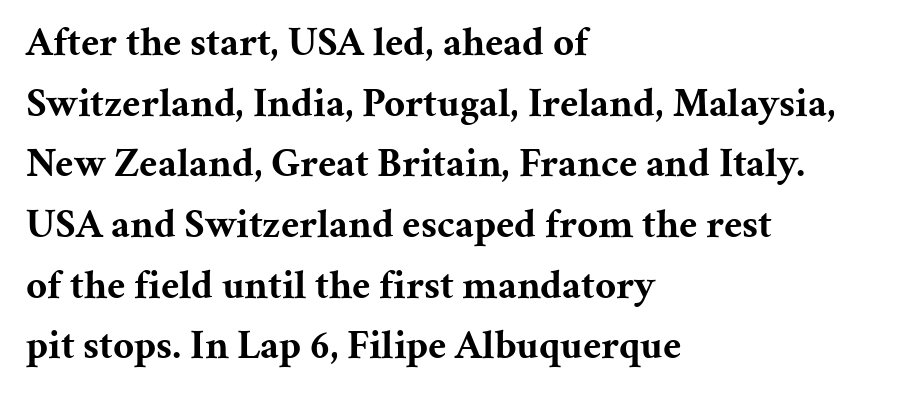
{"serif": "yes", "italic": "no", "bold": "yes", "weight": "bold", "width": "normal", "stroke_contrast": "medium", "x_height": "medium", "monospaced": "no", "underline": "no", "align": "left", "line_spacing": "normal", "line_spacing_ratio": 1.48, "letter_spacing": "normal", "letter_spacing_em": 0.0, "glyph_px": 41}
